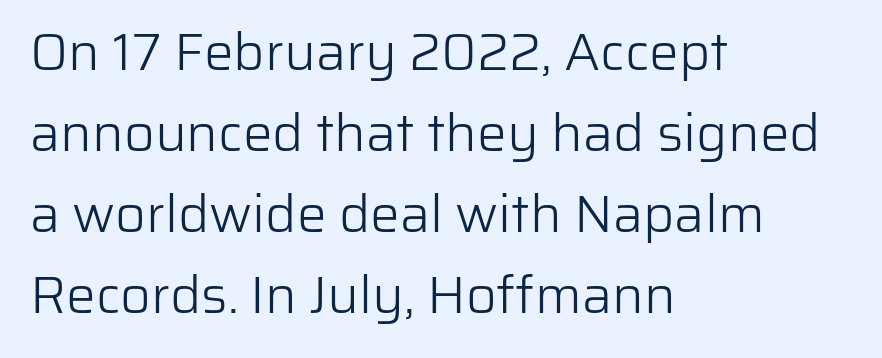
Q: Is the text bold? A: No.
Q: Is the text italic (slanted)? A: No, it is upright.
Q: Is the typeface a serif or a sans-serif typeface? A: Sans-serif.
Q: Is the text underlined? A: No.
Q: How is the paragraph aligned? A: Left-aligned.
Q: Is the spacing between letters normal or unusually wide? A: Normal.
Q: Is the spacing between lines tight, normal or loose? A: Normal.
Q: Width (condensed, normal, or wide)? A: Normal.
Q: Stroke contrast? A: Low.
Q: x-height? A: Medium.
Q: Monospaced? A: No.
